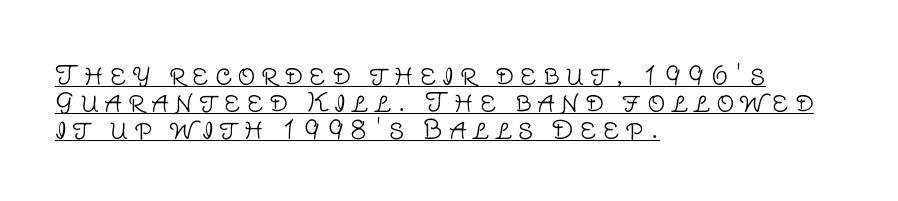
Q: Is the text bold? A: No.
Q: Is the text italic (slanted)? A: Yes.
Q: Is the text underlined? A: Yes.
Q: How is the paragraph aligned? A: Left-aligned.
Q: Is the spacing between letters normal or unusually wide? A: Unusually wide.
Q: Is the spacing between lines tight, normal or loose? A: Tight.
